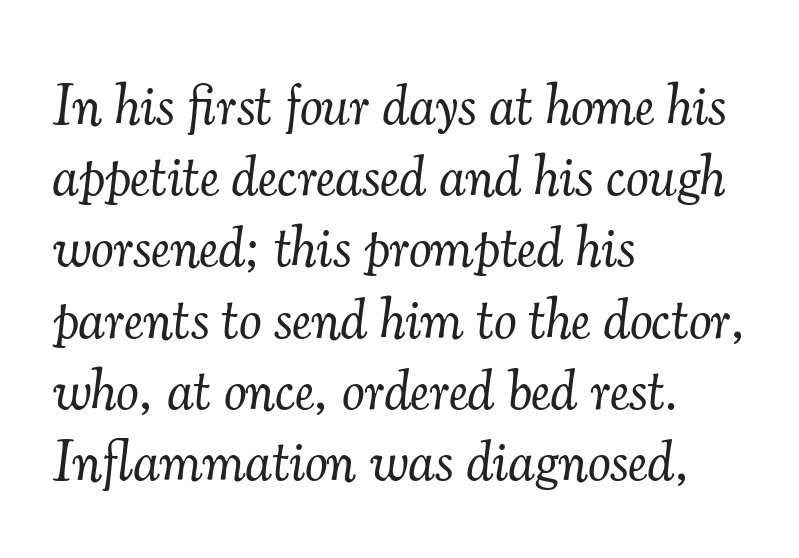
Each letter keeps its own natural width here, so spacing adapts to shape. The specimen reads as italic at a glance. Layout note: lines flush left. Glance below the letters and you will spot only blank space. There is no visible air inserted between adjacent glyphs. Leading matches the norm, producing a regular column.
